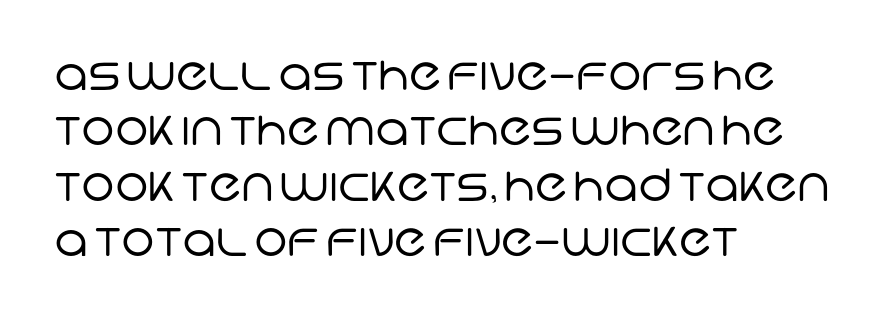
Here the designer chose a conventional face with non-uniform glyph widths. The horizontal fit of the characters is conventional and even. Leftover space on each line is placed entirely after the last word. The area under the type is left untouched. The text was rendered using a sans face with plain stroke endings. These glyphs show unthickened strokes, regular width or finer.
